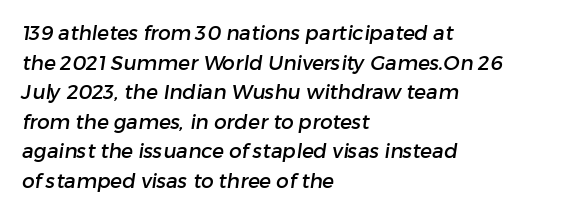
Q: Is the text underlined? A: No.
Q: How is the paragraph aligned? A: Left-aligned.
Q: Is the spacing between letters normal or unusually wide? A: Normal.
Q: Is the spacing between lines tight, normal or loose? A: Normal.
